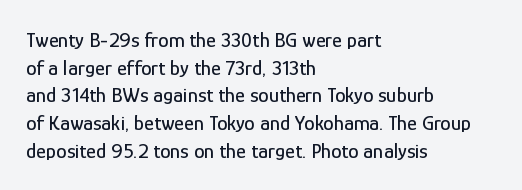
Every character sits straight up, as roman type does. Decoration check: the copy has no underline. A normal amount of white space separates one row of letters from the next. The passage shown has conventional tracking throughout.
